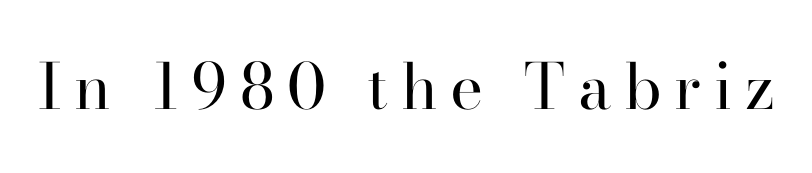
Q: Is the text bold? A: No.
Q: Is the text italic (slanted)? A: No, it is upright.
Q: Is the typeface a serif or a sans-serif typeface? A: Serif.
Q: Is the text underlined? A: No.
Q: Is the spacing between letters normal or unusually wide? A: Unusually wide.
Q: Width (condensed, normal, or wide)? A: Normal.
Q: Stroke contrast? A: High.
Q: x-height? A: Small.
Q: Monospaced? A: No.
